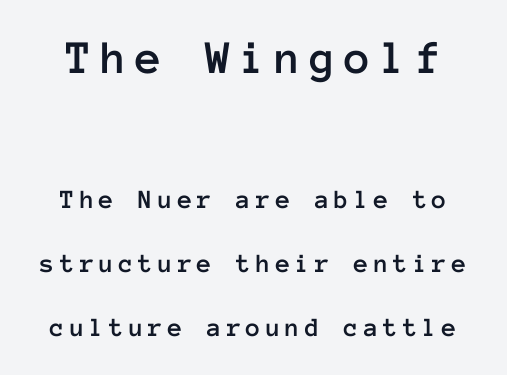
Q: Is the text italic (slanted)? A: No, it is upright.
Q: Is the text underlined? A: No.
Q: Is the spacing between lines tight, normal or loose? A: Loose.
Q: Which block of text is set in a larger size, the first (top) or the second (bottom)? A: The first (top) one.
Q: Width (condensed, normal, or wide)? A: Normal.
Q: Stroke contrast? A: Low.
Q: x-height? A: Medium.
Q: Monospaced? A: Yes.
